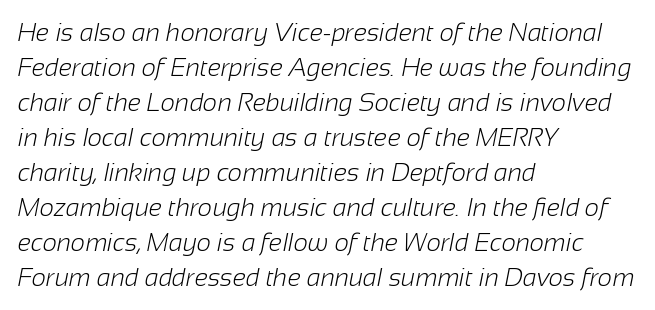
{"bold": "no", "underline": "no", "align": "left", "line_spacing": "normal", "line_spacing_ratio": 1.4, "letter_spacing": "normal", "letter_spacing_em": 0.0, "glyph_px": 25}
